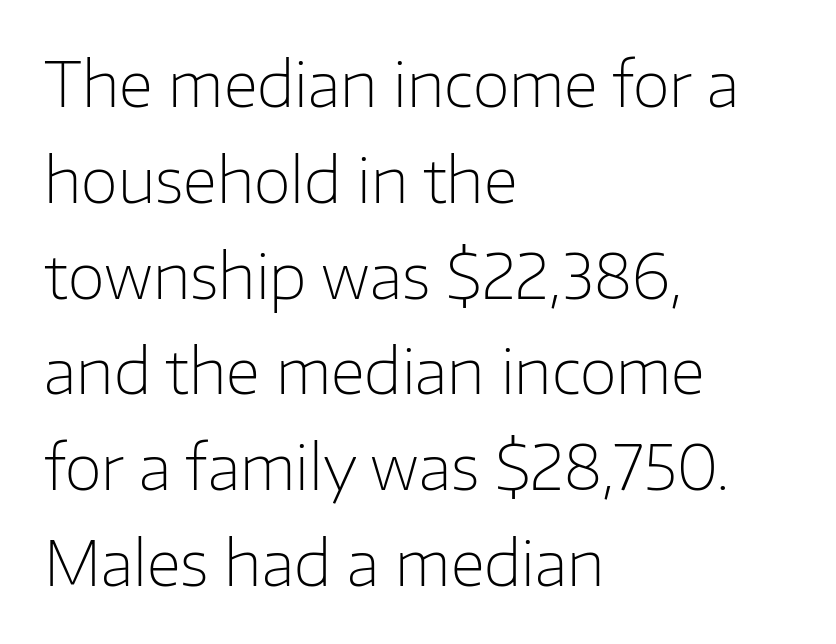
The image shows 61 px light sans-serif type, upright; set left-aligned, normal line spacing (1.57x), normal letter spacing, not underlined; low stroke contrast and a medium x-height.
